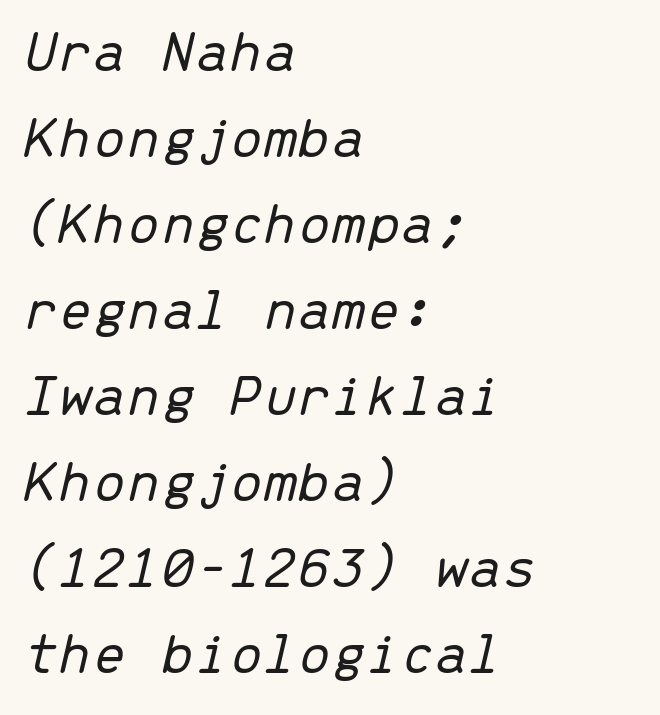
The image shows 61 px light type, italic (leaning right), monospaced; set left-aligned, normal line spacing (1.41x), normal letter spacing, not underlined; low stroke contrast and a medium x-height.
